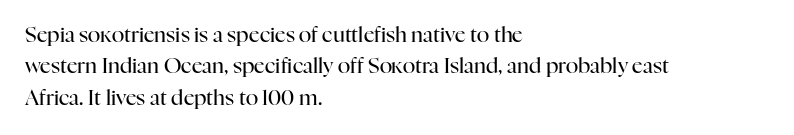
Q: Is the text bold? A: No.
Q: Is the text italic (slanted)? A: No, it is upright.
Q: Is the text underlined? A: No.
Q: How is the paragraph aligned? A: Left-aligned.
Q: Is the spacing between letters normal or unusually wide? A: Normal.
Q: Is the spacing between lines tight, normal or loose? A: Normal.
